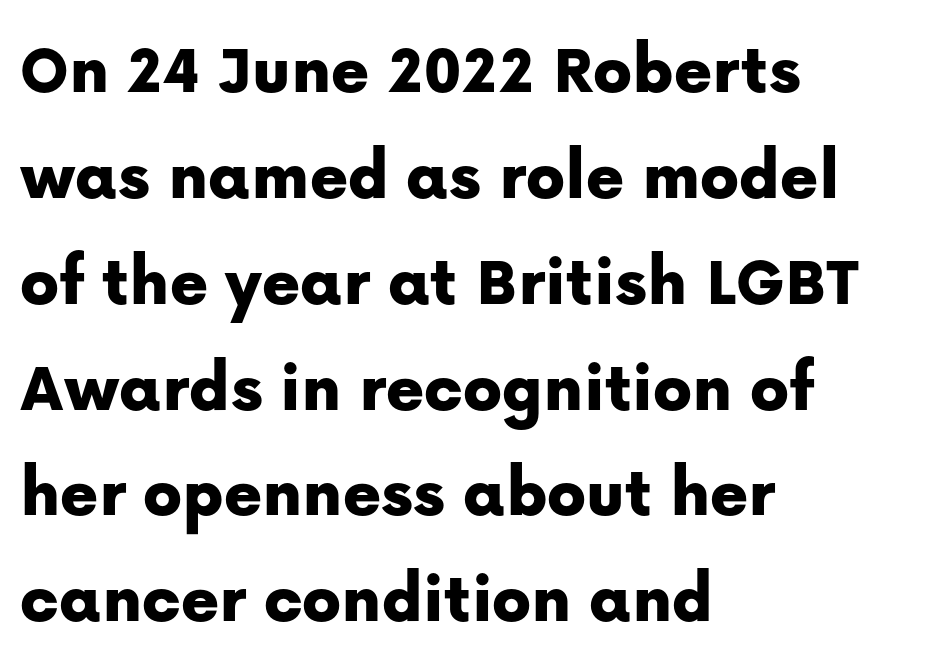
{"serif": "no", "italic": "no", "width": "normal", "stroke_contrast": "low", "x_height": "medium", "monospaced": "no", "underline": "no", "align": "left", "line_spacing": "normal", "line_spacing_ratio": 1.47, "letter_spacing": "normal", "letter_spacing_em": 0.0, "glyph_px": 72}
